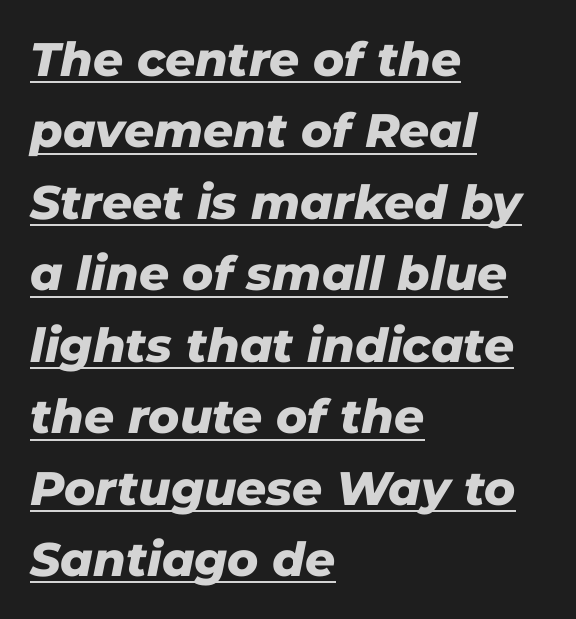
Q: Is the text bold? A: Yes.
Q: Is the text italic (slanted)? A: Yes, it leans right by about 11 degrees.
Q: Is the text underlined? A: Yes.
Q: How is the paragraph aligned? A: Left-aligned.
Q: Is the spacing between letters normal or unusually wide? A: Normal.
Q: Is the spacing between lines tight, normal or loose? A: Normal.
Q: Width (condensed, normal, or wide)? A: Normal.
Q: Stroke contrast? A: Low.
Q: x-height? A: Medium.
Q: Monospaced? A: No.
